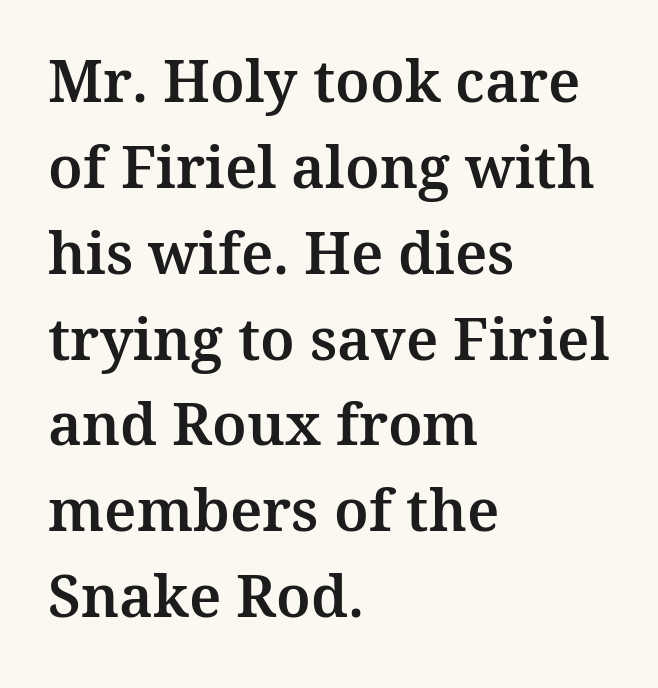
{"serif": "yes", "italic": "no", "width": "normal", "stroke_contrast": "medium", "x_height": "medium", "monospaced": "no", "underline": "no", "align": "left", "line_spacing": "normal", "line_spacing_ratio": 1.48, "letter_spacing": "normal", "letter_spacing_em": 0.0, "glyph_px": 58}
